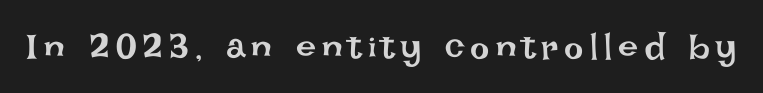
The image shows 36 px regular-weight type, upright; set not underlined; low stroke contrast and a large x-height.
